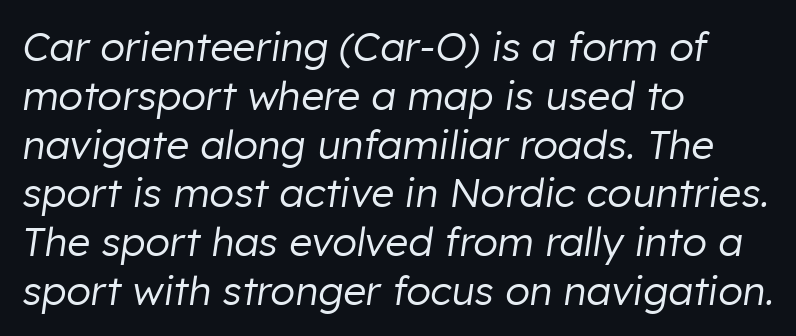
{"italic": "yes", "lean": "right", "slant_degrees": 8, "bold": "no", "weight": "regular", "width": "normal", "stroke_contrast": "low", "x_height": "medium", "monospaced": "no", "underline": "no", "align": "left", "line_spacing_ratio": 1.22, "letter_spacing": "normal", "letter_spacing_em": 0.0, "glyph_px": 40}
